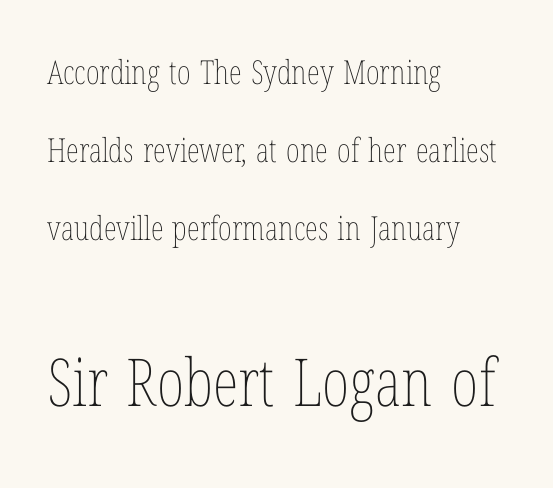
Q: Is the text bold? A: No.
Q: Is the text italic (slanted)? A: No, it is upright.
Q: Is the text underlined? A: No.
Q: How is the paragraph aligned? A: Left-aligned.
Q: Is the spacing between letters normal or unusually wide? A: Normal.
Q: Is the spacing between lines tight, normal or loose? A: Loose.
Q: Which block of text is set in a larger size, the first (top) or the second (bottom)? A: The second (bottom) one.
Q: Width (condensed, normal, or wide)? A: Condensed.
Q: Stroke contrast? A: Low.
Q: x-height? A: Medium.
Q: Monospaced? A: No.
